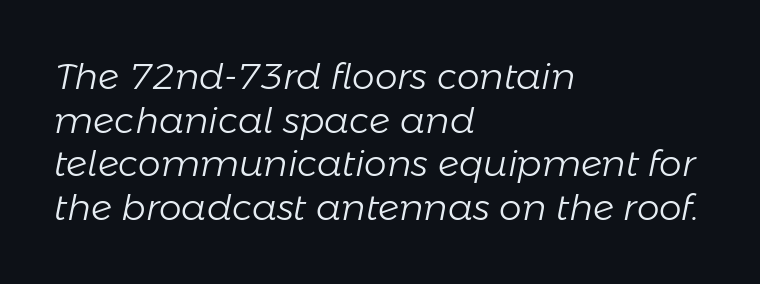
The image shows 36 px light type, italic (leaning right); set left-aligned, line spacing 1.21x, normal letter spacing, not underlined; low stroke contrast and a medium x-height.
